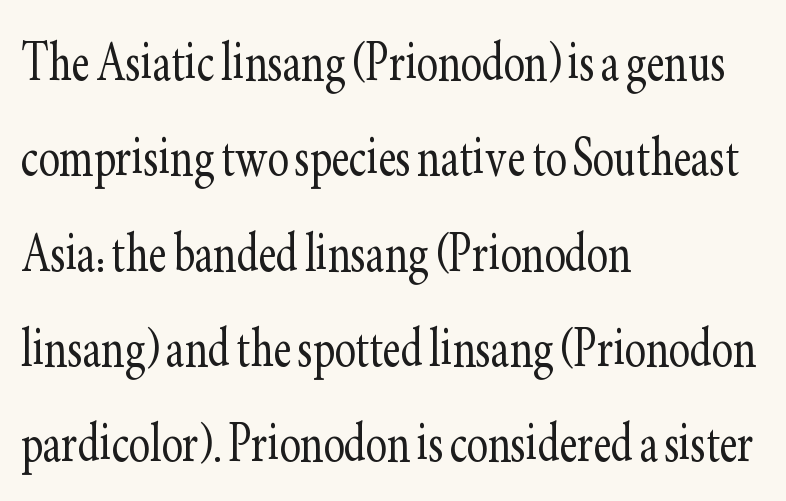
{"serif": "yes", "italic": "no", "bold": "no", "weight": "light", "width": "condensed", "stroke_contrast": "low", "x_height": "small", "monospaced": "no", "underline": "no", "align": "left", "line_spacing": "normal", "line_spacing_ratio": 1.49, "letter_spacing": "normal", "letter_spacing_em": 0.0, "glyph_px": 64}
